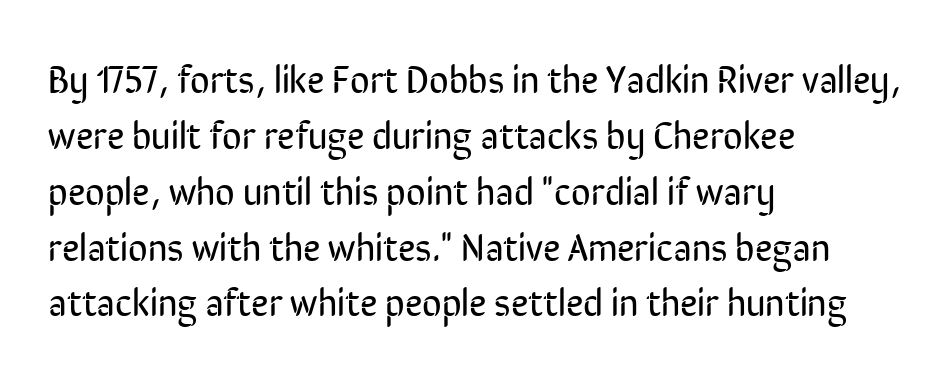
The rag falls on the right side of this text block. A roman cut, with each character standing at attention. A bare baseline throughout the passage. The face used here is a sans, in the tradition of grotesques and geometrics. The lines sit at an ordinary, default distance from one another. Unbolded letterforms with no extra heft.
